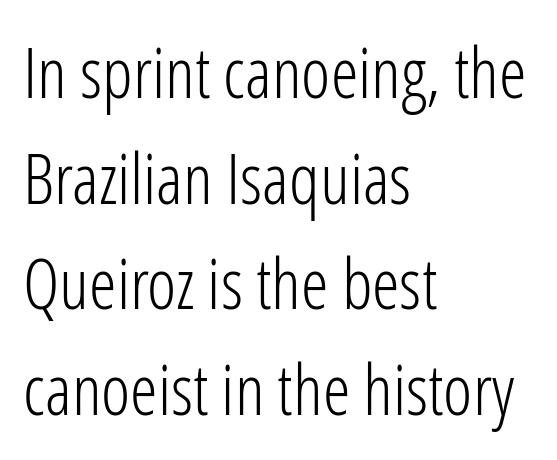
The image shows 70 px light, condensed sans-serif type, upright; set left-aligned, normal line spacing (1.51x), normal letter spacing, not underlined; low stroke contrast and a medium x-height.
